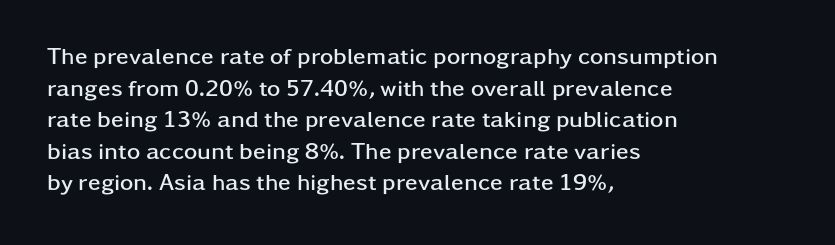
{"italic": "no", "bold": "yes", "underline": "no", "align": "left", "line_spacing": "normal", "line_spacing_ratio": 1.37, "letter_spacing": "normal", "letter_spacing_em": 0.0, "glyph_px": 23}
